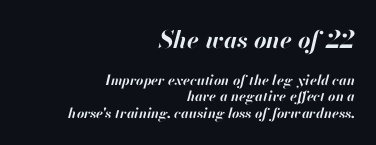
Q: Is the text bold? A: Yes.
Q: Is the text italic (slanted)? A: Yes, it leans right by about 13 degrees.
Q: Is the text underlined? A: No.
Q: How is the paragraph aligned? A: Right-aligned.
Q: Is the spacing between letters normal or unusually wide? A: Normal.
Q: Which block of text is set in a larger size, the first (top) or the second (bottom)? A: The first (top) one.
